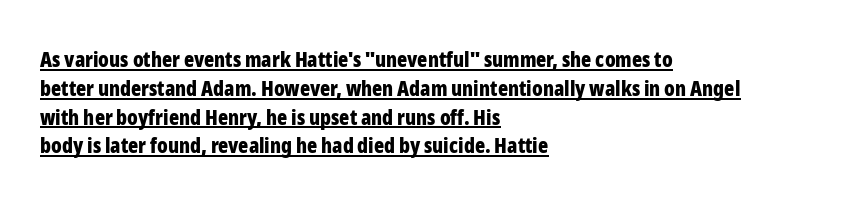
The image shows 21 px bold type, upright; set left-aligned, normal line spacing (1.37x), normal letter spacing, underlined.
